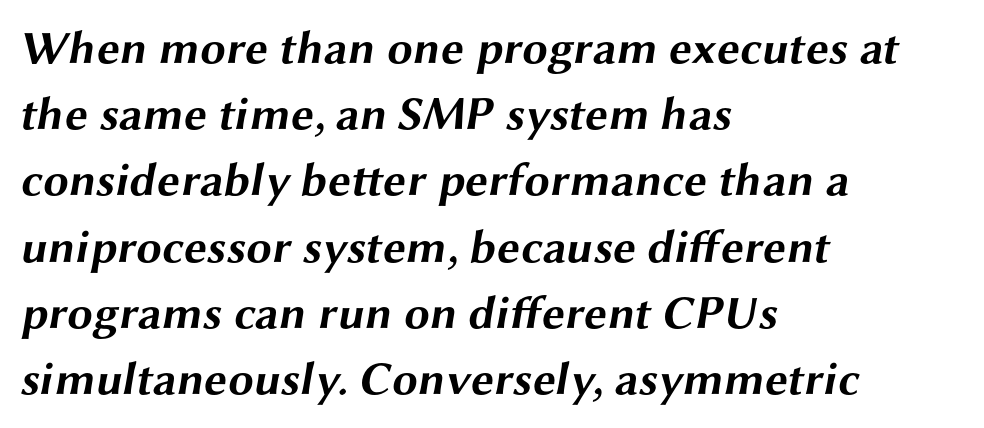
{"serif": "no", "bold": "yes", "weight": "bold", "width": "wide", "stroke_contrast": "medium", "x_height": "medium", "monospaced": "no", "underline": "no", "align": "left", "line_spacing": "normal", "line_spacing_ratio": 1.44, "letter_spacing": "normal", "letter_spacing_em": 0.0, "glyph_px": 46}
